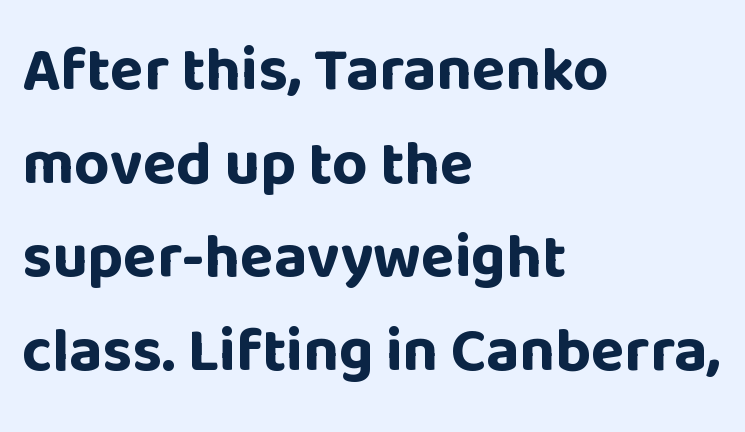
The image shows 62 px bold sans-serif type, upright; set left-aligned, normal line spacing (1.51x), normal letter spacing, not underlined; low stroke contrast and a large x-height.
